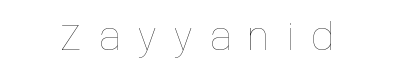
{"italic": "no", "bold": "no", "weight": "thin", "width": "condensed", "stroke_contrast": "low", "x_height": "large", "monospaced": "no", "underline": "no", "letter_spacing": "wide", "letter_spacing_em": 0.48, "glyph_px": 36}
